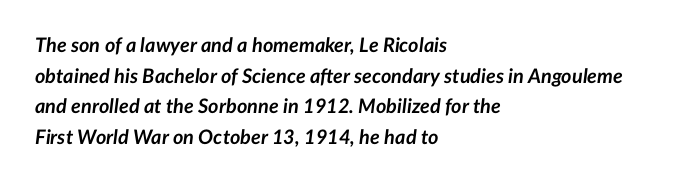
Q: Is the text bold? A: Yes.
Q: Is the text italic (slanted)? A: Yes, it leans right by about 7 degrees.
Q: Is the text underlined? A: No.
Q: How is the paragraph aligned? A: Left-aligned.
Q: Is the spacing between letters normal or unusually wide? A: Normal.
Q: Is the spacing between lines tight, normal or loose? A: Normal.
